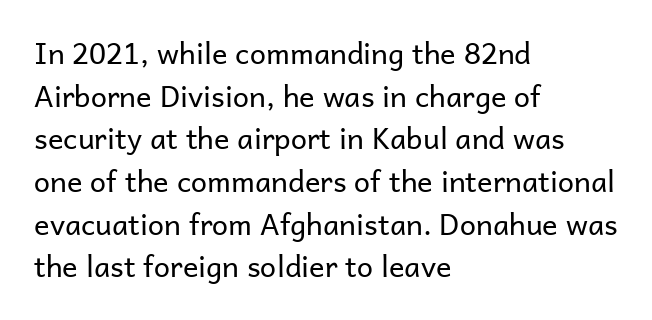
{"serif": "no", "italic": "no", "bold": "no", "weight": "regular", "width": "normal", "stroke_contrast": "low", "x_height": "medium", "monospaced": "no", "underline": "no", "align": "left", "line_spacing": "normal", "line_spacing_ratio": 1.47, "letter_spacing": "normal", "letter_spacing_em": 0.0, "glyph_px": 29}
